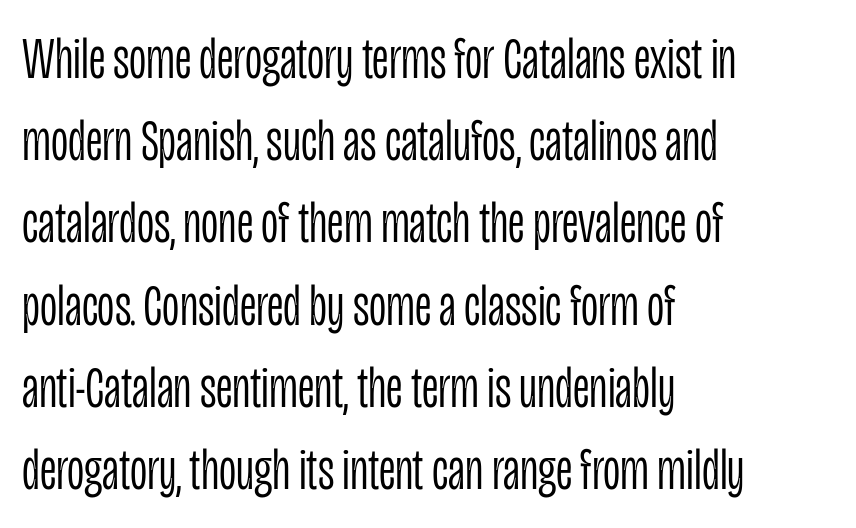
{"serif": "no", "italic": "no", "bold": "no", "weight": "light", "width": "condensed", "stroke_contrast": "low", "x_height": "large", "monospaced": "no", "underline": "no", "align": "left", "line_spacing": "normal", "line_spacing_ratio": 1.37, "letter_spacing": "normal", "letter_spacing_em": 0.0, "glyph_px": 60}
